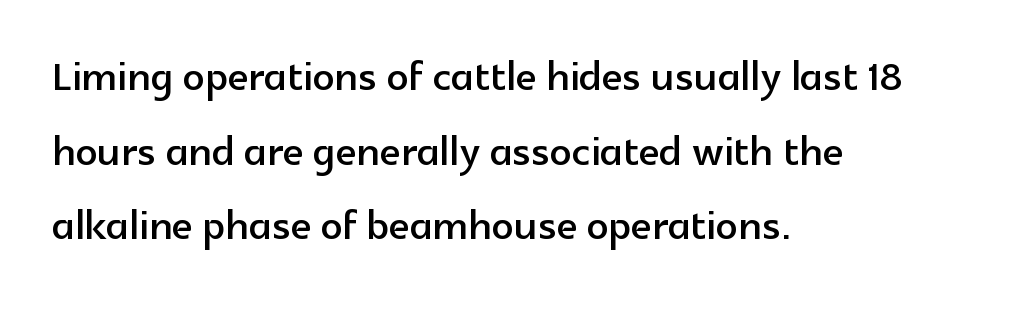
Ascenders rise straight up at ninety degrees. Does the leading feel generous? No, just average. The text was rendered using a sans face with plain stroke endings. Proportional: the letters do not fall into vertical columns. Reading down the block, your eye returns to a fixed left position each line. Bare-footed words on every line.
